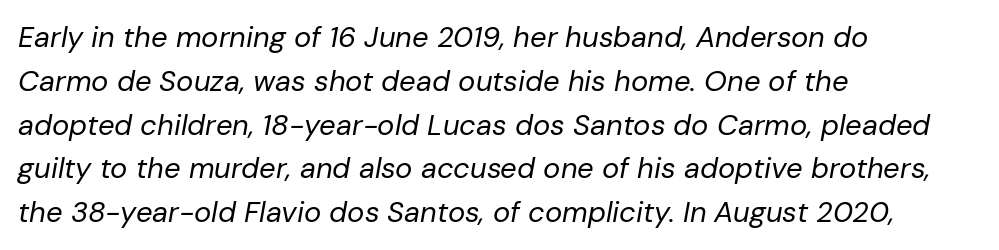
{"italic": "yes", "lean": "right", "slant_degrees": 10, "bold": "no", "weight": "regular", "width": "normal", "stroke_contrast": "low", "x_height": "medium", "monospaced": "no", "underline": "no", "align": "left", "line_spacing": "normal", "line_spacing_ratio": 1.51, "letter_spacing": "normal", "letter_spacing_em": 0.0, "glyph_px": 29}
